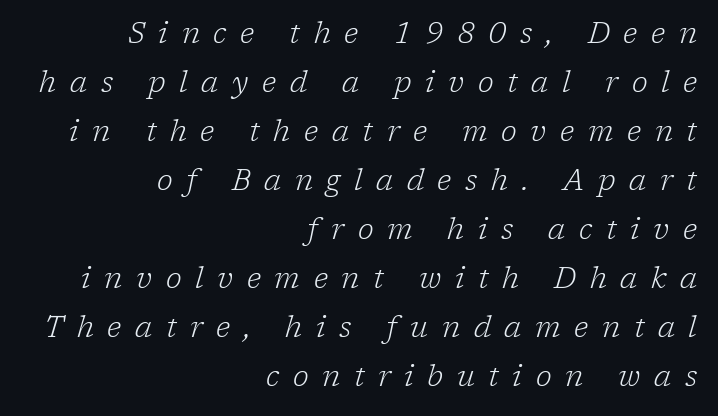
Heaviness? Minimal to ordinary, like unemphasized prose. Does the leading feel generous? No, just average. Posture: slanted. Serifs: yes, visible at the terminals of the letterforms. Nobody drew a line under any word here.
